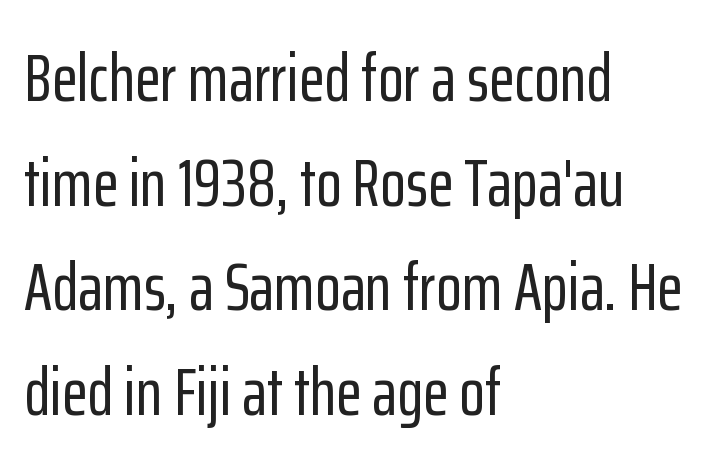
Look at the tracking — it's just the regular setting, nothing added. I'd call this a sans setting — the letters go barefoot. The space beneath each line is pristine and unruled. This sample has the flowing, uneven cadence of proportional lettering.
